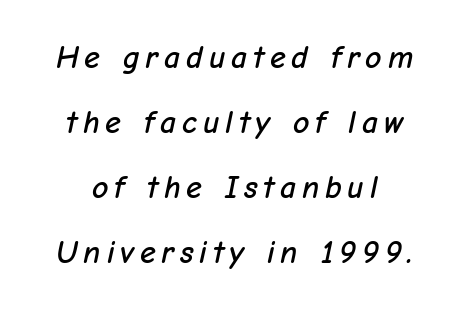
{"italic": "yes", "lean": "right", "slant_degrees": 12, "width": "normal", "stroke_contrast": "low", "x_height": "medium", "monospaced": "no", "underline": "no", "line_spacing": "loose", "line_spacing_ratio": 2.03, "glyph_px": 32}
